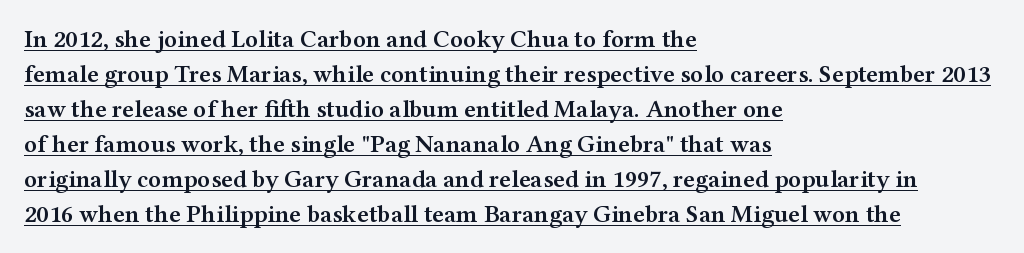
The image shows 25 px text type, upright; set left-aligned, normal line spacing (1.4x), normal letter spacing, underlined.
